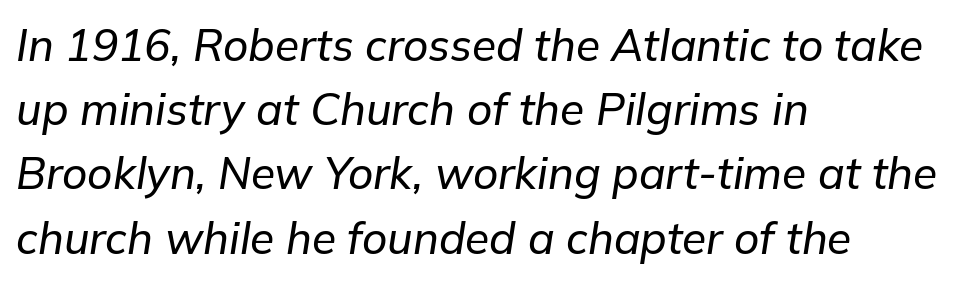
The image shows 44 px text type, italic (leaning right); set left-aligned, normal line spacing (1.46x), normal letter spacing, not underlined; low stroke contrast and a medium x-height.
